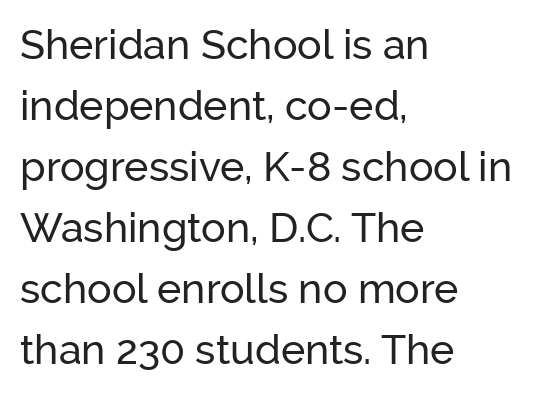
Rendered with straight, roman letterforms. Anything drawn beneath the words? Only blank space. Vertical spacing — default. The typesetter chose a ragged-right arrangement here.
